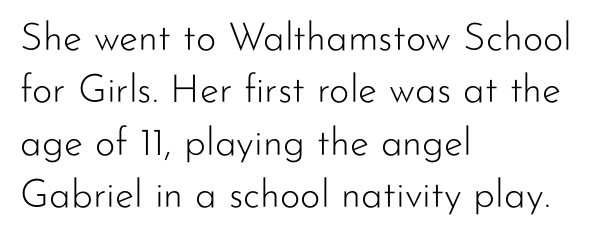
Q: Is the text bold? A: No.
Q: Is the text italic (slanted)? A: No, it is upright.
Q: Is the typeface a serif or a sans-serif typeface? A: Sans-serif.
Q: Is the text underlined? A: No.
Q: How is the paragraph aligned? A: Left-aligned.
Q: Is the spacing between letters normal or unusually wide? A: Normal.
Q: Is the spacing between lines tight, normal or loose? A: Normal.
Q: Width (condensed, normal, or wide)? A: Normal.
Q: Stroke contrast? A: Low.
Q: x-height? A: Small.
Q: Monospaced? A: No.
